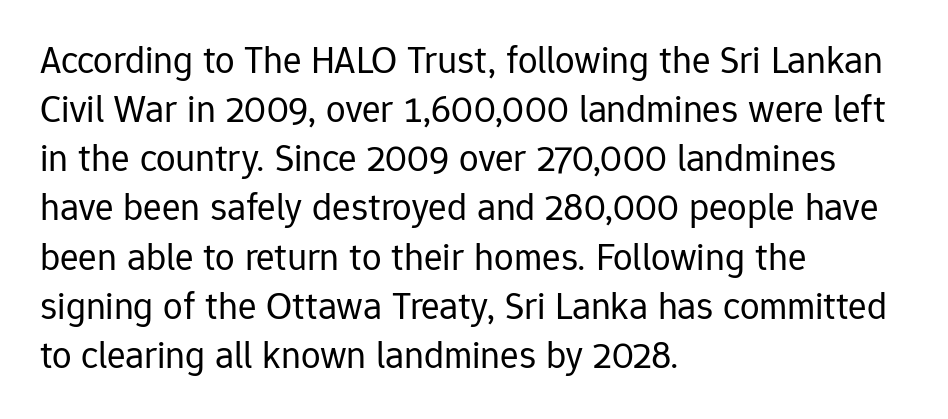
Each letter keeps its own natural width here, so spacing adapts to shape. The gaps between neighbouring characters are ordinary and unremarkable. The letters stand straight up with perfectly vertical stems. The rendering uses a moderate line-height, typical for paragraphs.
